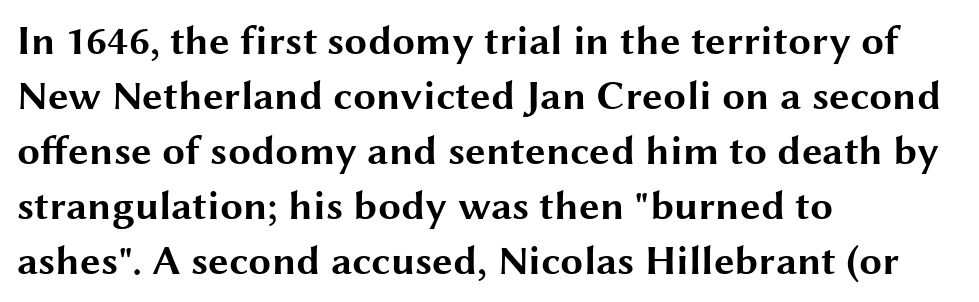
Q: Is the text bold? A: Yes.
Q: Is the text italic (slanted)? A: No, it is upright.
Q: Is the typeface a serif or a sans-serif typeface? A: Sans-serif.
Q: Is the text underlined? A: No.
Q: How is the paragraph aligned? A: Left-aligned.
Q: Is the spacing between letters normal or unusually wide? A: Normal.
Q: Is the spacing between lines tight, normal or loose? A: Normal.
Q: Width (condensed, normal, or wide)? A: Wide.
Q: Stroke contrast? A: Medium.
Q: x-height? A: Medium.
Q: Monospaced? A: No.
